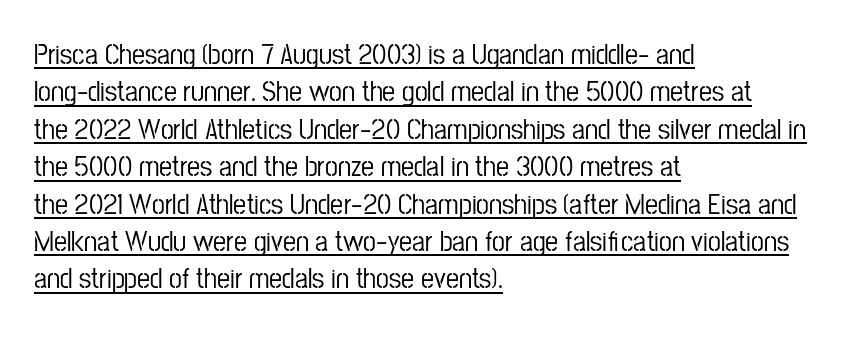
Style check: upright. The glyphs in this specimen are sans serif. Emphasis is given by a line drawn under the lettering. Leading: standard. Leftover space on each line is placed entirely after the last word.
